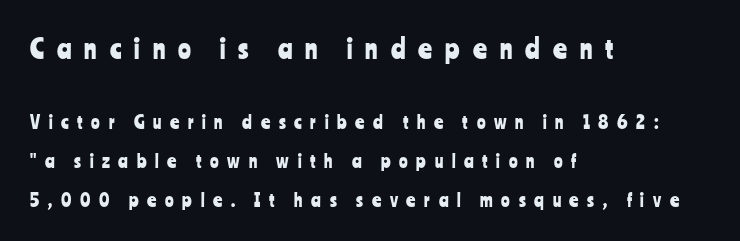
{"italic": "no", "underline": "no", "align": "left", "line_spacing": "loose", "line_spacing_ratio": 2.16, "letter_spacing": "wide", "letter_spacing_em": 0.48, "larger_block": "first", "size_ratio": 1.5, "glyph_px": 27}
